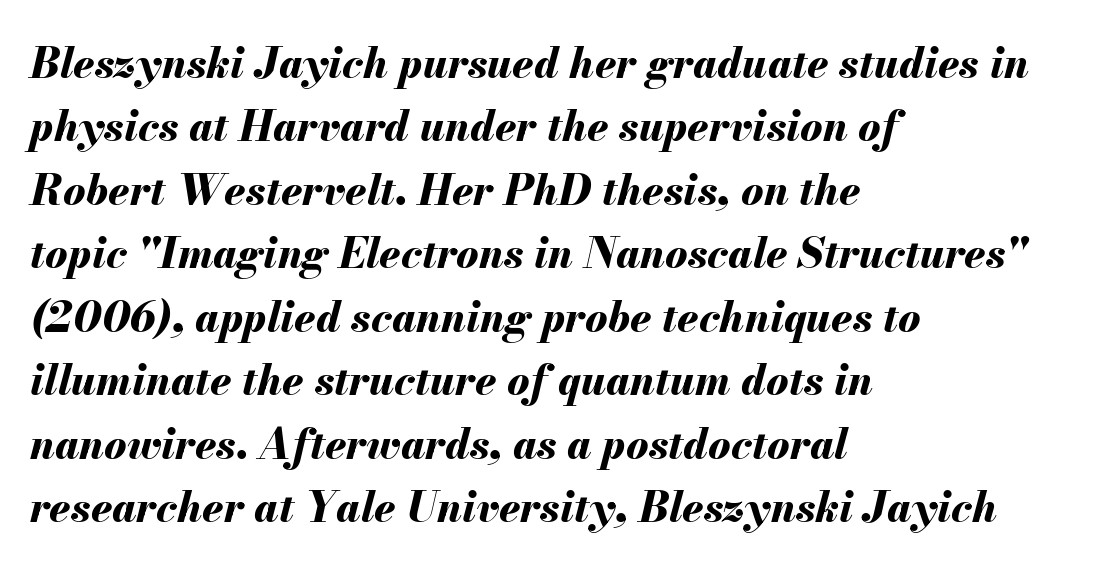
The passage shown is typed in a proportional face where columns would drift. There's an unmistakable incline to the writing here. Caption: multi-line text, flush left, ragged right. Glance below the letters and you will spot only blank space. Emphasis by weight is at full strength: bold.
